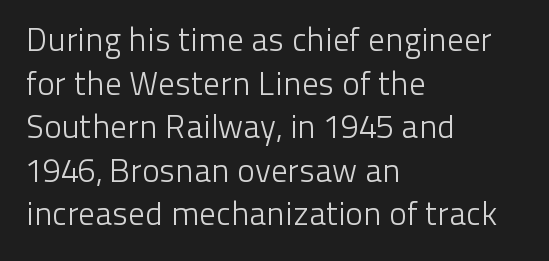
Q: Is the text bold? A: No.
Q: Is the text italic (slanted)? A: No, it is upright.
Q: Is the typeface a serif or a sans-serif typeface? A: Sans-serif.
Q: Is the text underlined? A: No.
Q: How is the paragraph aligned? A: Left-aligned.
Q: Is the spacing between letters normal or unusually wide? A: Normal.
Q: Is the spacing between lines tight, normal or loose? A: Normal.
Q: Width (condensed, normal, or wide)? A: Normal.
Q: Stroke contrast? A: Low.
Q: x-height? A: Medium.
Q: Monospaced? A: No.
